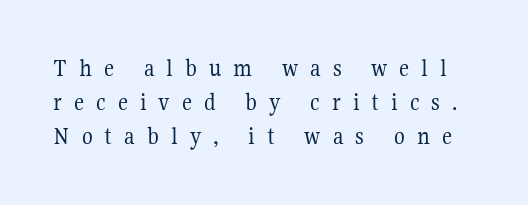
Someone cranked the tracking dial way up on this one. Posture: vertical. Just letters on the line, the space beneath them empty. Weight: regular or lighter. How would I describe the line gaps? Plain and ordinary.
